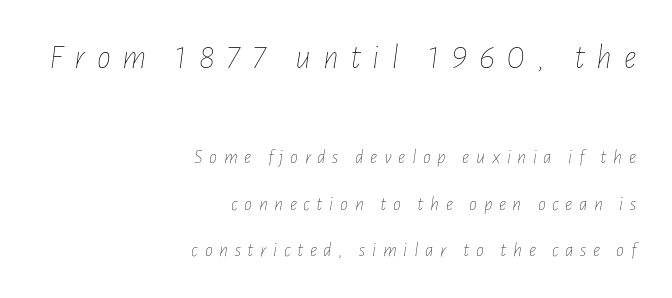
{"italic": "yes", "lean": "right", "slant_degrees": 7, "bold": "no", "weight": "thin", "width": "condensed", "stroke_contrast": "low", "x_height": "medium", "monospaced": "no", "underline": "no", "align": "right", "line_spacing": "loose", "line_spacing_ratio": 2.32, "letter_spacing": "wide", "letter_spacing_em": 0.33, "larger_block": "first", "size_ratio": 1.75, "glyph_px": 35}
